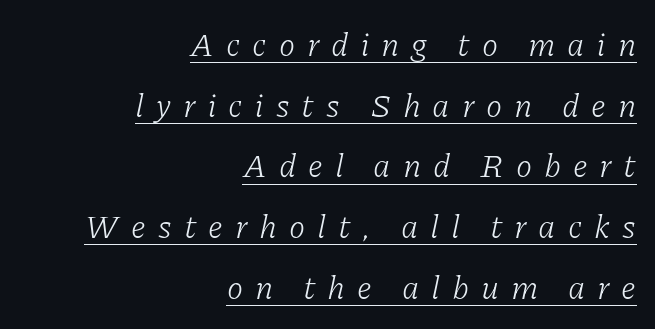
Q: Is the text bold? A: No.
Q: Is the text italic (slanted)? A: Yes, it leans right by about 11 degrees.
Q: Is the typeface a serif or a sans-serif typeface? A: Serif.
Q: Is the text underlined? A: Yes.
Q: How is the paragraph aligned? A: Right-aligned.
Q: Is the spacing between letters normal or unusually wide? A: Unusually wide.
Q: Width (condensed, normal, or wide)? A: Normal.
Q: Stroke contrast? A: Low.
Q: x-height? A: Medium.
Q: Monospaced? A: No.
